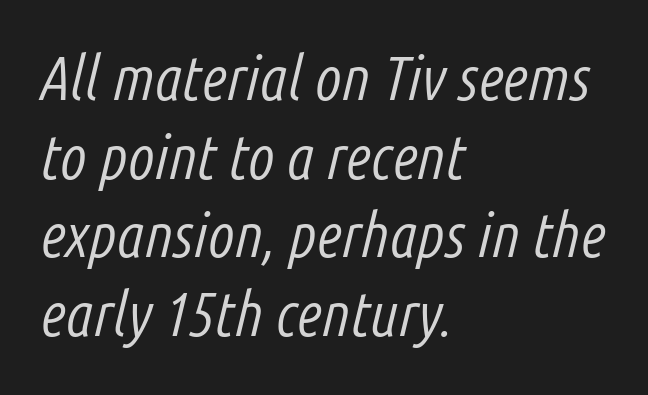
Q: Is the text bold? A: No.
Q: Is the text italic (slanted)? A: Yes, it leans right by about 14 degrees.
Q: Is the text underlined? A: No.
Q: How is the paragraph aligned? A: Left-aligned.
Q: Is the spacing between letters normal or unusually wide? A: Normal.
Q: Is the spacing between lines tight, normal or loose? A: Normal.
Q: Width (condensed, normal, or wide)? A: Condensed.
Q: Stroke contrast? A: Low.
Q: x-height? A: Medium.
Q: Monospaced? A: No.
